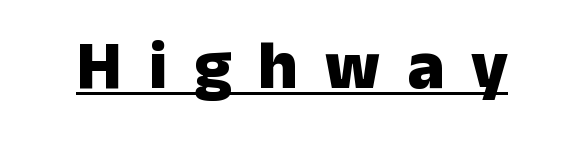
The image shows 69 px heavy sans-serif type, upright; set unusually wide letter spacing (+0.39 em), underlined; low stroke contrast and a medium x-height.
